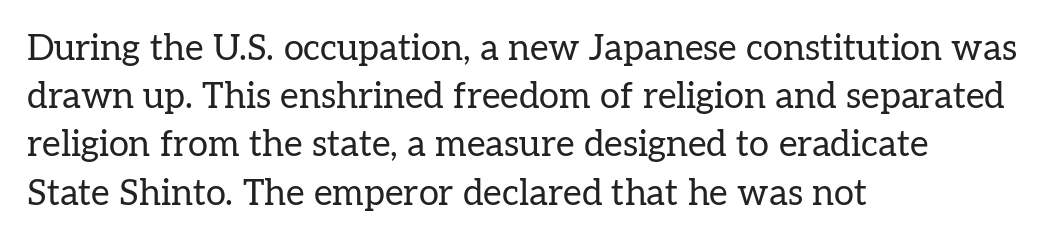
The image shows 36 px regular-weight serif type, upright; set left-aligned, normal line spacing (1.34x), normal letter spacing, not underlined; low stroke contrast and a medium x-height.
